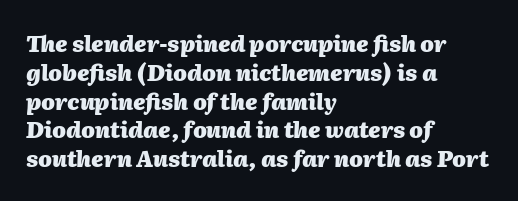
This rendering uses left alignment, leaving the right contour irregular. Plenty of ink on the page — the face is bold. The horizontal fit of the characters is conventional and even. Glance below the letters and you will spot only blank space. Looking at the ascenders, they clearly lean.
